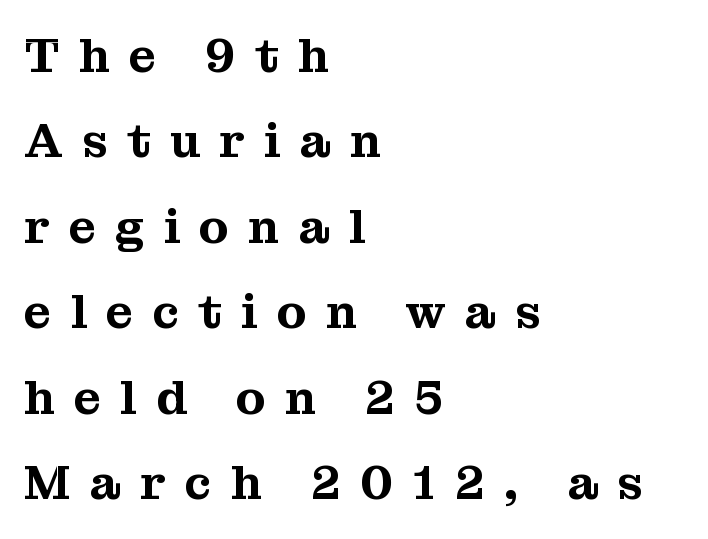
The image shows 48 px serif type, upright; set left-aligned, line spacing 1.78x, unusually wide letter spacing (+0.4 em), not underlined; medium stroke contrast and a medium x-height.
